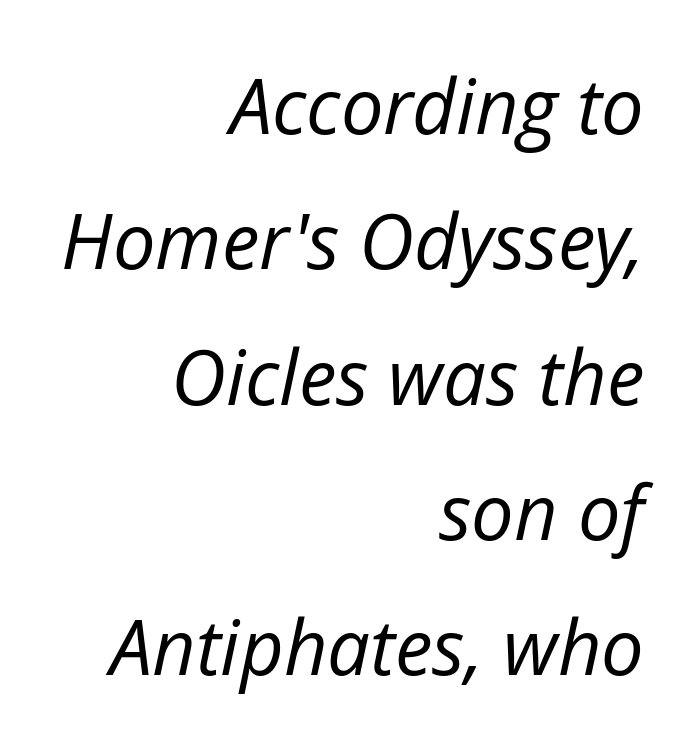
The image shows 76 px regular-weight type, italic (leaning right); set right-aligned, line spacing 1.78x, normal letter spacing, not underlined; low stroke contrast and a medium x-height.
